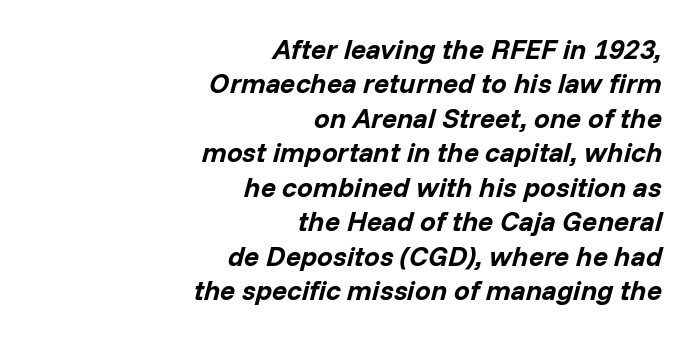
Q: Is the text bold? A: Yes.
Q: Is the text italic (slanted)? A: Yes, it leans right by about 14 degrees.
Q: Is the text underlined? A: No.
Q: How is the paragraph aligned? A: Right-aligned.
Q: Is the spacing between letters normal or unusually wide? A: Normal.
Q: Width (condensed, normal, or wide)? A: Normal.
Q: Stroke contrast? A: Low.
Q: x-height? A: Medium.
Q: Monospaced? A: No.
